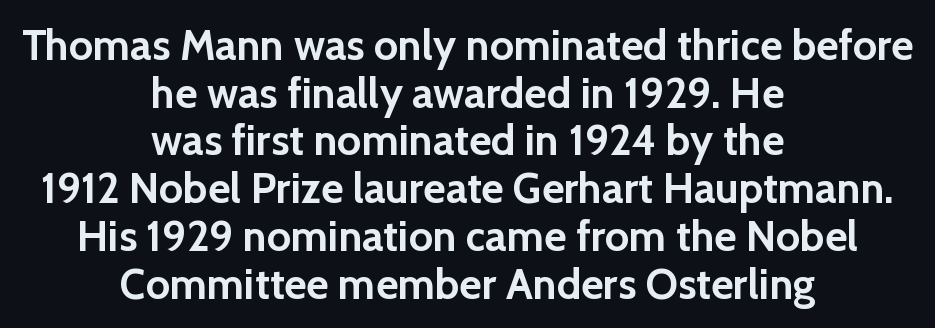
{"serif": "no", "italic": "no", "bold": "yes", "weight": "semibold", "width": "normal", "x_height": "medium", "monospaced": "no", "underline": "no", "align": "center", "line_spacing": "tight", "line_spacing_ratio": 1.11, "letter_spacing": "normal", "letter_spacing_em": 0.0, "glyph_px": 43}
